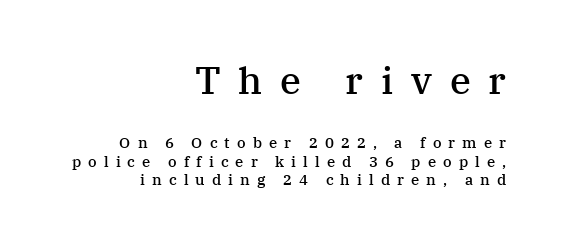
The image shows 38 px semibold serif type, upright; set right-aligned, line spacing 1.23x, unusually wide letter spacing (+0.47 em), not underlined; the first (top) block is 2.53x larger; medium stroke contrast and a medium x-height.
